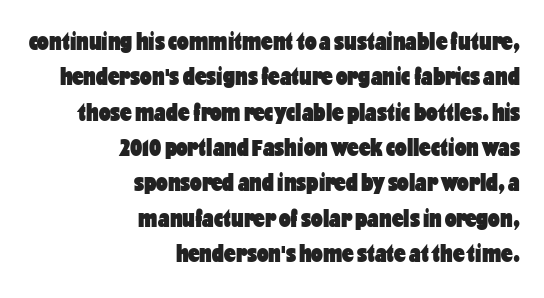
{"italic": "no", "bold": "yes", "underline": "no", "align": "right", "line_spacing": "normal", "line_spacing_ratio": 1.36, "letter_spacing": "normal", "letter_spacing_em": 0.0, "glyph_px": 26}
